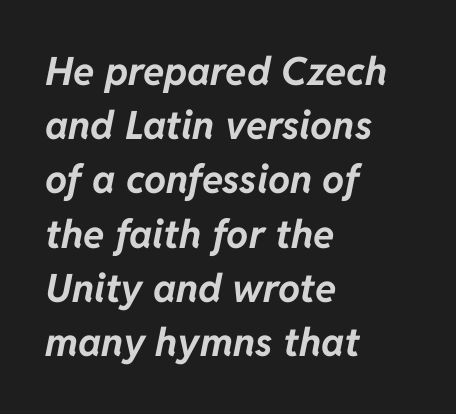
Slanted lettering throughout. You'd pick this weight for a headline — it's a proper bold. Baseline-to-baseline distance is the conventional proportion of letter height. The space beneath each line is pristine and unruled.
